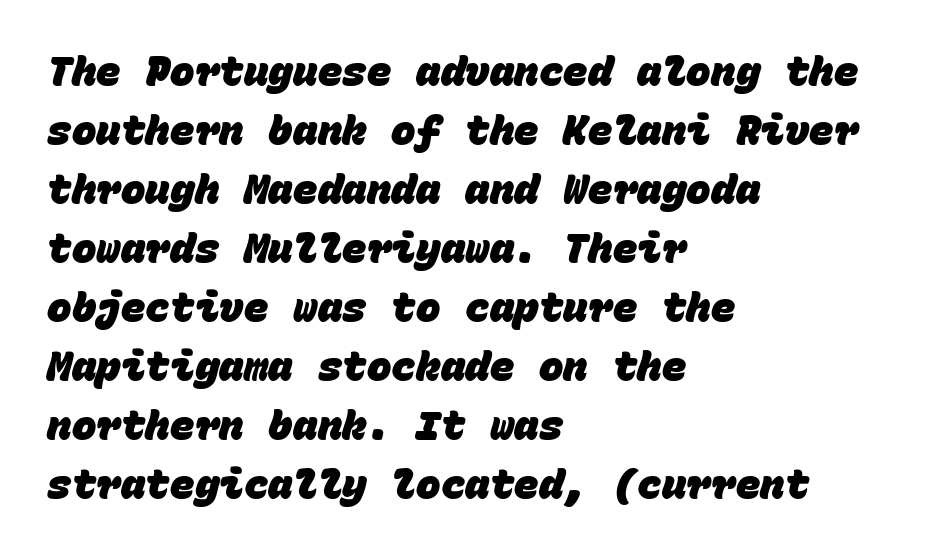
{"serif": "no", "bold": "yes", "weight": "heavy", "width": "normal", "stroke_contrast": "low", "x_height": "large", "monospaced": "yes", "underline": "no", "align": "left", "line_spacing": "normal", "line_spacing_ratio": 1.44, "letter_spacing": "normal", "letter_spacing_em": 0.0, "glyph_px": 41}
